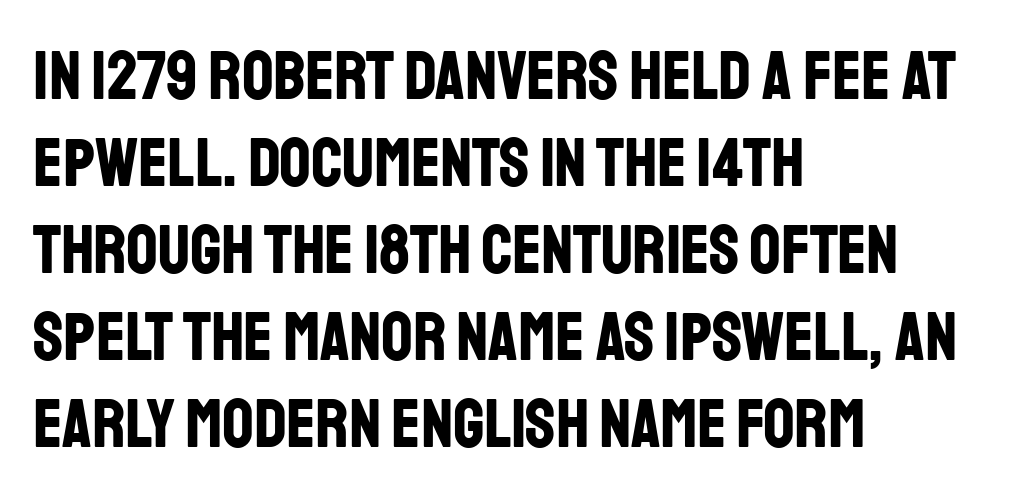
The image shows 69 px bold, condensed sans-serif type, upright; set left-aligned, normal line spacing (1.26x), normal letter spacing, not underlined; low stroke contrast and a large x-height.
